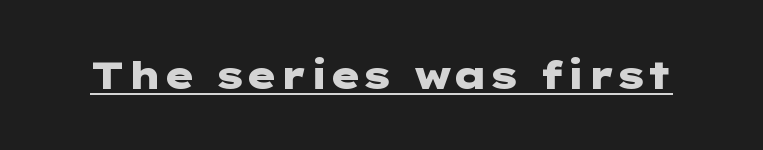
The typeface chosen for these lines omits serifs. The glyphs are accompanied by a horizontal stroke just below them. Is the letter spacing exaggerated? No — it looks like the ordinary default. It's the straight-up-and-down kind of type. The rendering uses a bold face; every stroke is thick and dark.
